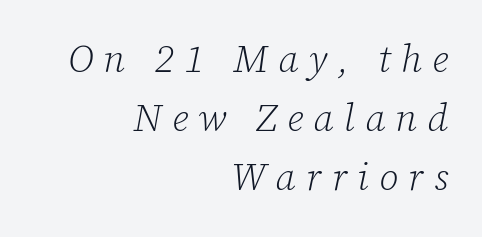
Q: Is the text bold? A: No.
Q: Is the text italic (slanted)? A: Yes, it leans right by about 12 degrees.
Q: Is the typeface a serif or a sans-serif typeface? A: Serif.
Q: Is the text underlined? A: No.
Q: How is the paragraph aligned? A: Right-aligned.
Q: Is the spacing between letters normal or unusually wide? A: Unusually wide.
Q: Is the spacing between lines tight, normal or loose? A: Normal.
Q: Width (condensed, normal, or wide)? A: Normal.
Q: Stroke contrast? A: Low.
Q: x-height? A: Medium.
Q: Monospaced? A: No.
